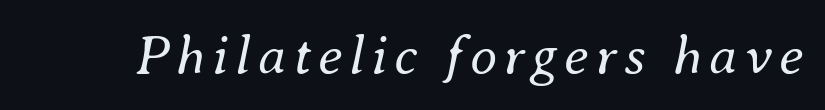
Q: Is the text bold? A: No.
Q: Is the text italic (slanted)? A: Yes, it leans right by about 8 degrees.
Q: Is the text underlined? A: No.
Q: Width (condensed, normal, or wide)? A: Normal.
Q: Stroke contrast? A: Medium.
Q: x-height? A: Small.
Q: Monospaced? A: No.
